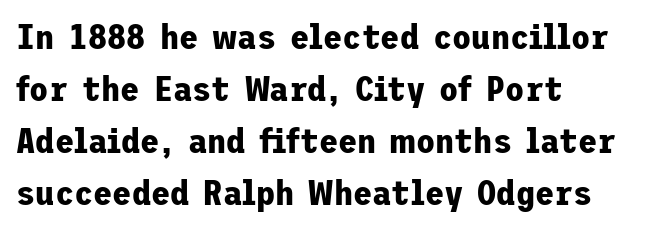
Font category for this specimen: sans-serif. The face used here is rendered with its standard letterfit. Unmarked baselines from the first word to the last. This is roman type, the default non-slanted kind.
